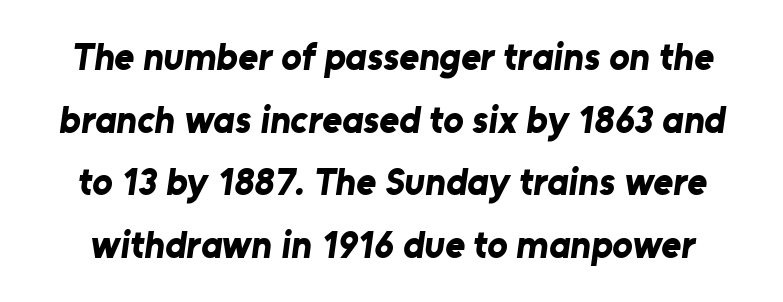
Q: Is the text bold? A: Yes.
Q: Is the typeface a serif or a sans-serif typeface? A: Sans-serif.
Q: Is the text underlined? A: No.
Q: Is the spacing between letters normal or unusually wide? A: Normal.
Q: Is the spacing between lines tight, normal or loose? A: Normal.
Q: Width (condensed, normal, or wide)? A: Normal.
Q: Stroke contrast? A: Low.
Q: x-height? A: Medium.
Q: Monospaced? A: No.
